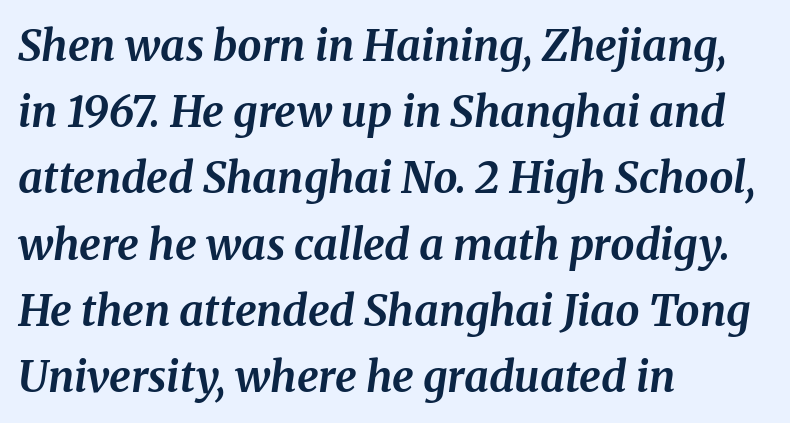
The image shows 43 px bold serif type, italic (leaning right); set left-aligned, normal line spacing (1.54x), normal letter spacing, not underlined; medium stroke contrast and a medium x-height.
